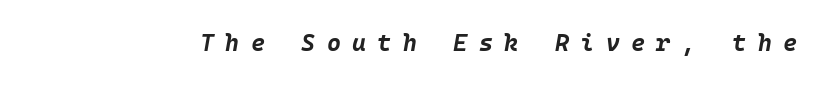
The image shows 24 px bold type, italic (leaning right); set unusually wide letter spacing (+0.47 em), not underlined.
